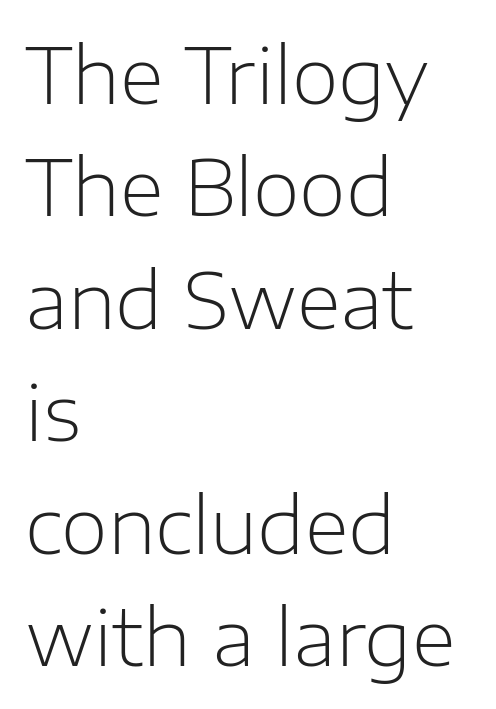
Q: Is the text bold? A: No.
Q: Is the text italic (slanted)? A: No, it is upright.
Q: Is the typeface a serif or a sans-serif typeface? A: Sans-serif.
Q: Is the text underlined? A: No.
Q: How is the paragraph aligned? A: Left-aligned.
Q: Is the spacing between letters normal or unusually wide? A: Normal.
Q: Is the spacing between lines tight, normal or loose? A: Normal.
Q: Width (condensed, normal, or wide)? A: Normal.
Q: Stroke contrast? A: Low.
Q: x-height? A: Medium.
Q: Monospaced? A: No.
